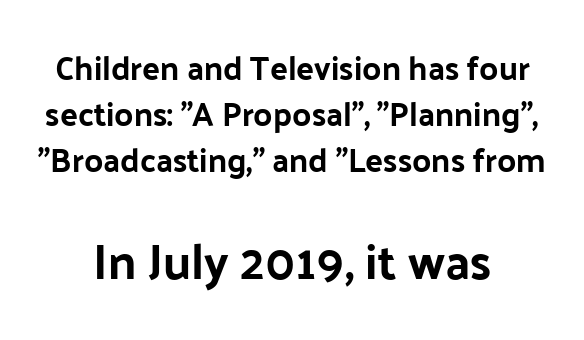
{"serif": "no", "italic": "no", "width": "normal", "stroke_contrast": "low", "x_height": "medium", "monospaced": "no", "underline": "no", "align": "center", "line_spacing": "normal", "line_spacing_ratio": 1.4, "letter_spacing": "normal", "letter_spacing_em": 0.0, "larger_block": "second", "size_ratio": 1.48, "glyph_px": 49}
